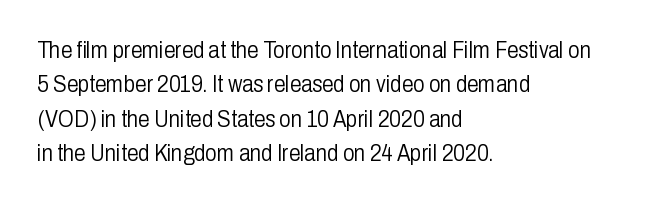
Q: Is the text bold? A: No.
Q: Is the text italic (slanted)? A: No, it is upright.
Q: Is the text underlined? A: No.
Q: How is the paragraph aligned? A: Left-aligned.
Q: Is the spacing between letters normal or unusually wide? A: Normal.
Q: Is the spacing between lines tight, normal or loose? A: Normal.
